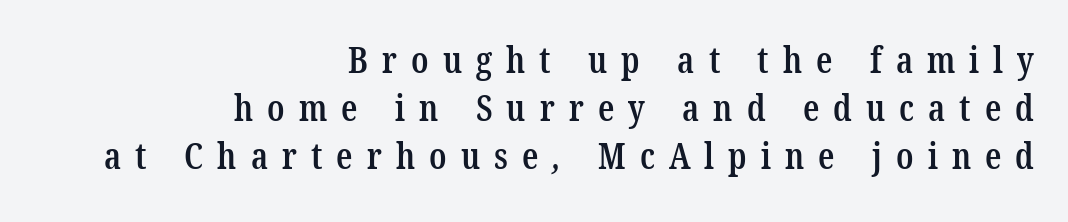
Do the characters align in a grid? No, the font is proportional. Underline: absent. The font is running at a semibold setting, under full bold. Honestly, the letter spacing is so wide it's the main thing you notice. Are there feet on the stems? There are — it's a serif.
